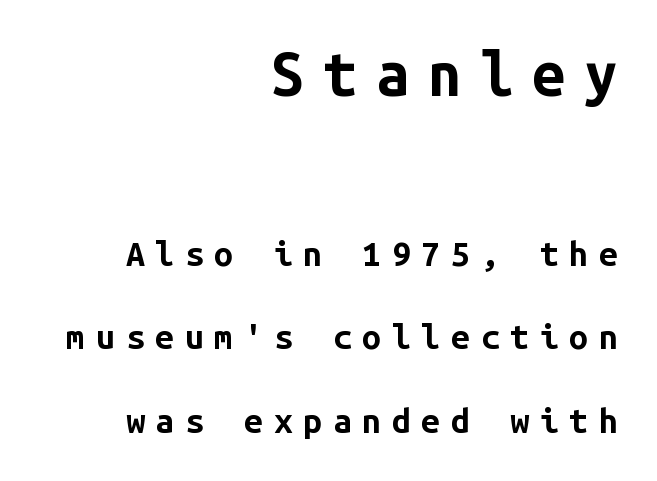
Chunky letters — that's bold for sure. Beneath every word, the page is bare. These lines stand farther apart than default settings would place them. A flush-right, rag-left setting is used for this passage. The upper block of text is set noticeably larger than the block beneath it. This is sans-serif lettering, the kind often seen on screens and signage.
